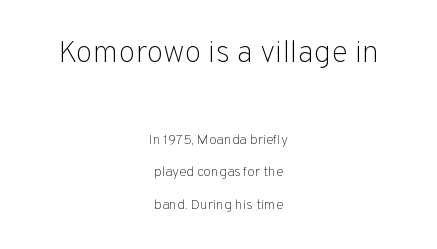
Q: Is the text bold? A: No.
Q: Is the text italic (slanted)? A: No, it is upright.
Q: Is the typeface a serif or a sans-serif typeface? A: Sans-serif.
Q: Is the text underlined? A: No.
Q: How is the paragraph aligned? A: Centered.
Q: Is the spacing between letters normal or unusually wide? A: Normal.
Q: Is the spacing between lines tight, normal or loose? A: Loose.
Q: Which block of text is set in a larger size, the first (top) or the second (bottom)? A: The first (top) one.
Q: Width (condensed, normal, or wide)? A: Normal.
Q: Stroke contrast? A: Low.
Q: x-height? A: Medium.
Q: Monospaced? A: No.
